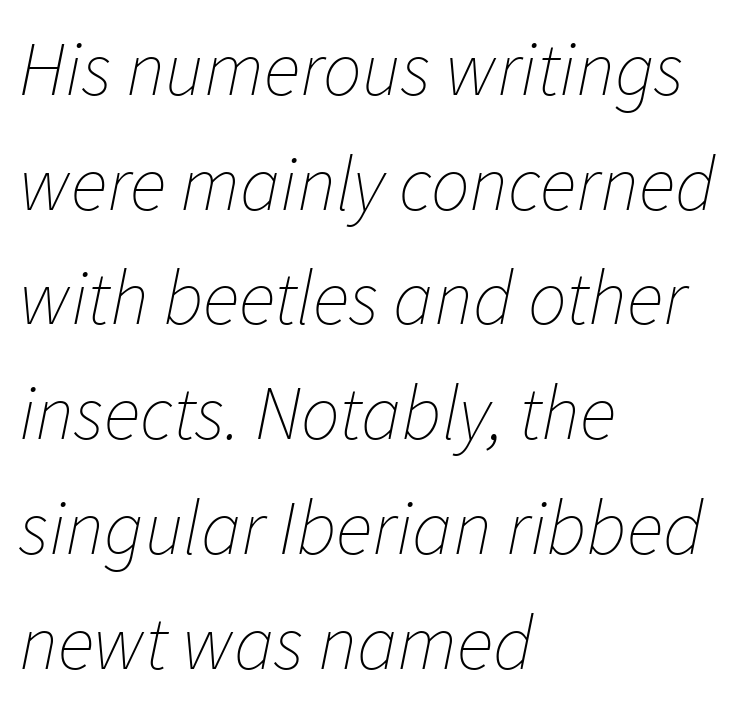
The image shows 77 px thin type, italic (leaning right); set left-aligned, normal line spacing (1.49x), normal letter spacing, not underlined; low stroke contrast and a medium x-height.
